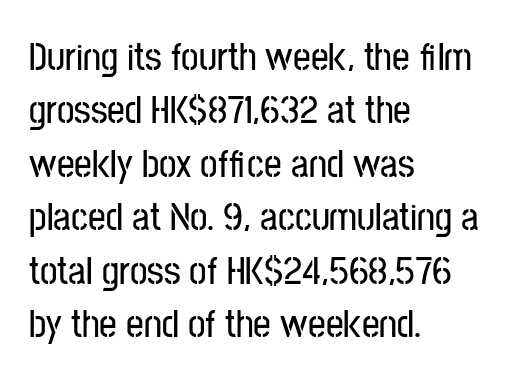
The image shows 39 px condensed sans-serif type, upright; set left-aligned, normal line spacing (1.37x), normal letter spacing, not underlined; low stroke contrast and a medium x-height.
